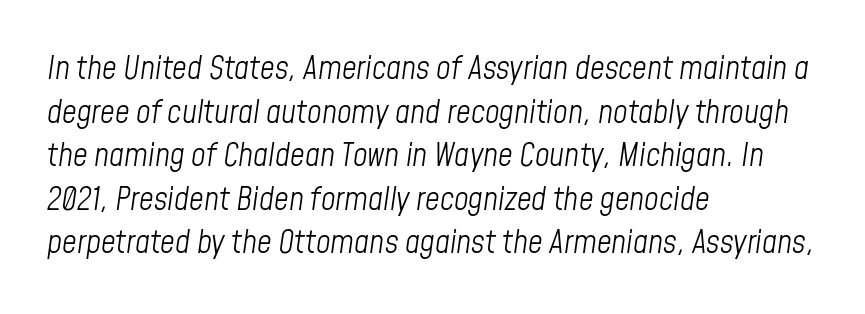
Each letter keeps its own natural width here, so spacing adapts to shape. Regular leading. Teacher's note: observe the even left margin — that is flush-left alignment. There's an unmistakable incline to the writing here. Here the glyphs are tracked normally, forming tight word shapes.
